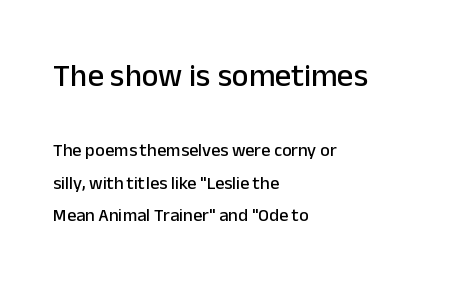
Honestly, the letter spacing is just normal — you wouldn't notice it. A typesetter would call this proportional, since set widths differ per character. The strip under each line holds only bare page. The compositor pushed each line to the left boundary.
